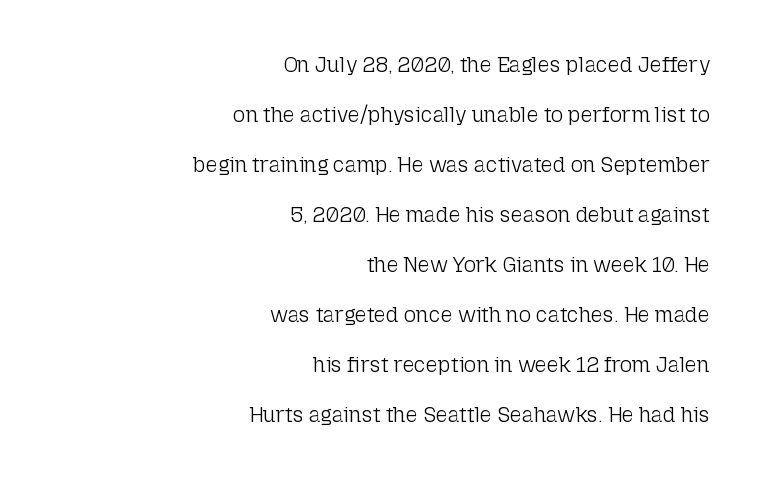
{"italic": "no", "bold": "no", "underline": "no", "align": "right", "line_spacing": "loose", "line_spacing_ratio": 2.38, "letter_spacing": "normal", "letter_spacing_em": 0.0, "glyph_px": 21}
